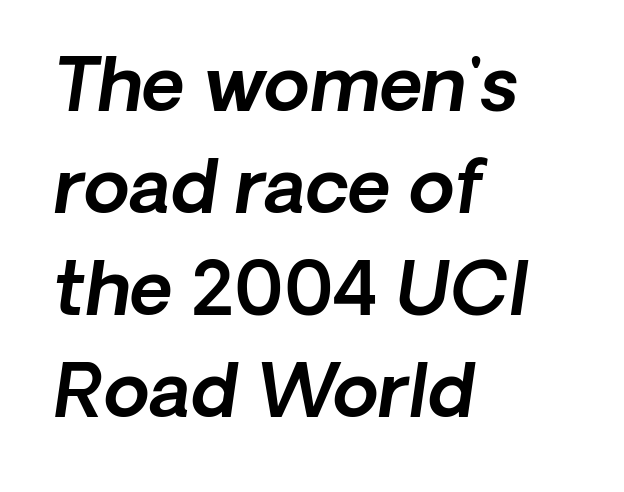
Q: Is the text italic (slanted)? A: Yes, it leans right by about 8 degrees.
Q: Is the text underlined? A: No.
Q: How is the paragraph aligned? A: Left-aligned.
Q: Is the spacing between letters normal or unusually wide? A: Normal.
Q: Is the spacing between lines tight, normal or loose? A: Normal.
Q: Width (condensed, normal, or wide)? A: Normal.
Q: x-height? A: Medium.
Q: Monospaced? A: No.
